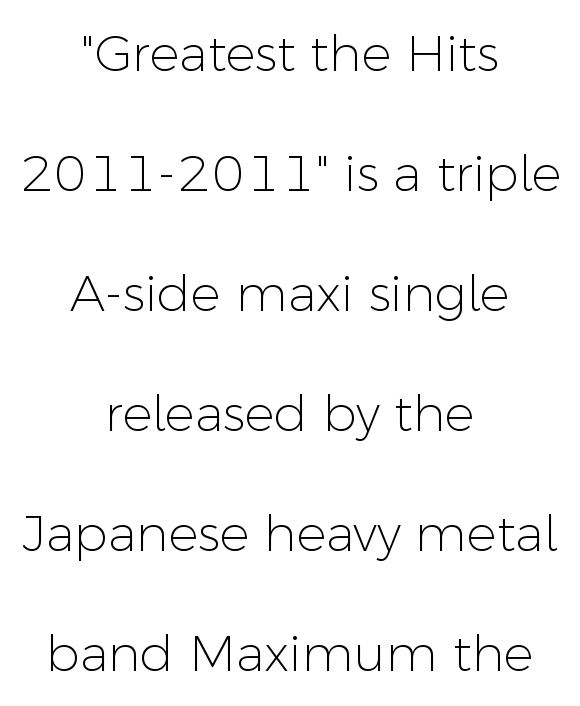
Type without underlining. Widely set lines give the paragraph a tall, airy silhouette. The designer went with a sans here, leaving each stem footless. You could not count columns in this text — the font is proportionally spaced. You can tell it's not italic because the verticals are truly vertical.
